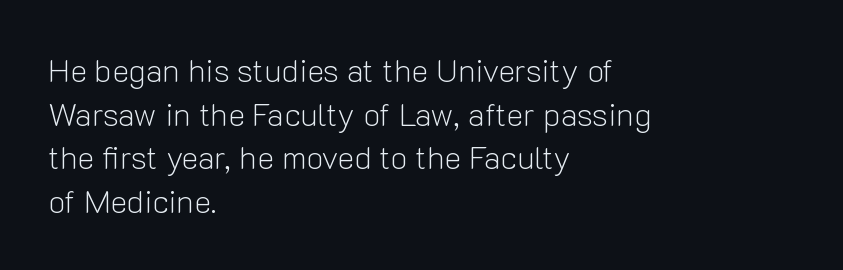
Q: Is the text bold? A: No.
Q: Is the text italic (slanted)? A: No, it is upright.
Q: Is the typeface a serif or a sans-serif typeface? A: Sans-serif.
Q: Is the text underlined? A: No.
Q: How is the paragraph aligned? A: Left-aligned.
Q: Is the spacing between letters normal or unusually wide? A: Normal.
Q: Is the spacing between lines tight, normal or loose? A: Normal.
Q: Width (condensed, normal, or wide)? A: Normal.
Q: Stroke contrast? A: Low.
Q: x-height? A: Medium.
Q: Monospaced? A: No.
